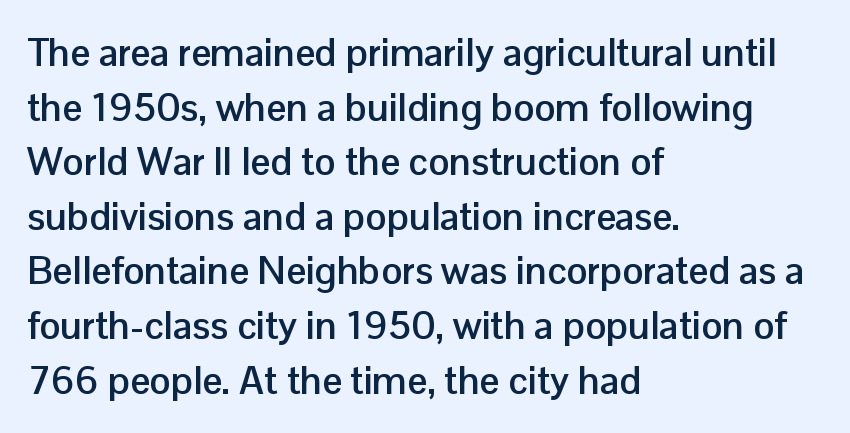
Unmarked baselines from the first word to the last. Does the type have serifs? No, each stem ends abruptly. This sample has the flowing, uneven cadence of proportional lettering. Students, this is bold: see how much ink each stroke carries. Every stem runs plumb, perpendicular to the baseline.
